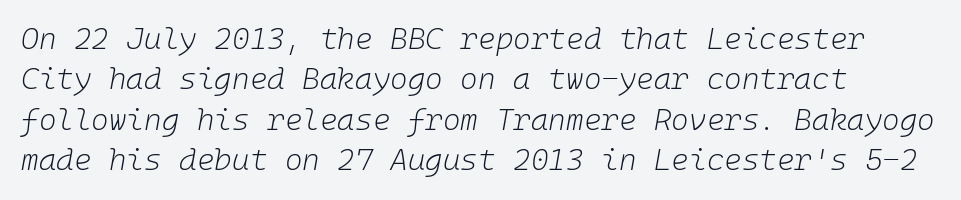
The tracking reads as untouched default to a designer's eye. This block has exactly the height ordinary leading produces. Compared with a centered layout, this one pins lines to the left instead. The strokes carry an ordinary text weight at most. The space beneath each line is pristine and unruled.
